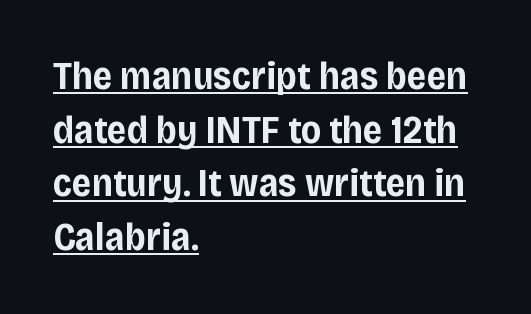
The typesetter has applied underlining to the passage shown. Classification — sans serif. Students, note that the glyphs here touch the page at normal intervals. In CSS terms this would be text-align: left. Normally led — the rows are evenly, conventionally spaced. Ascenders rise straight up at ninety degrees.
